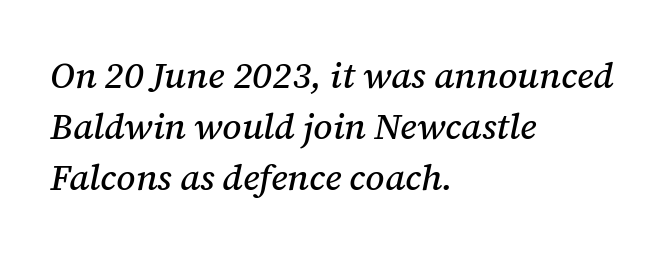
How are the letters spaced? Ordinarily, with no added tracking. This sample is left-justified, so line endings fall wherever the words run out. One glance says typical: line gaps are just what's usual. This rendering features lettering with no underline. The face used here is seriffed, in the tradition of book romans.
